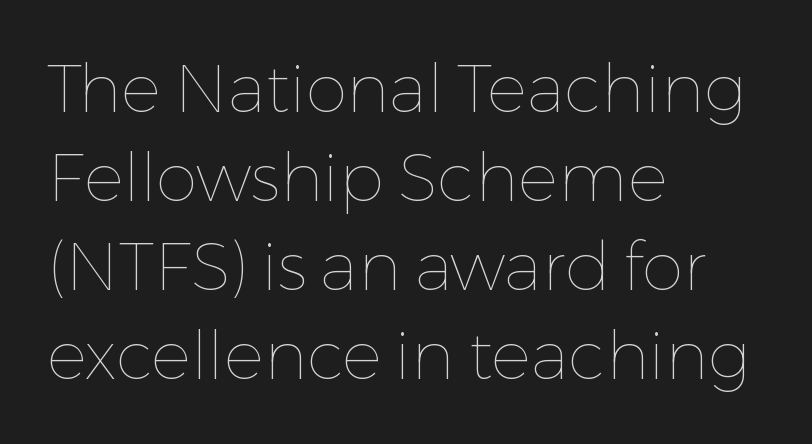
The image shows 67 px thin type, upright; set left-aligned, normal line spacing (1.33x), normal letter spacing, not underlined; low stroke contrast and a medium x-height.
